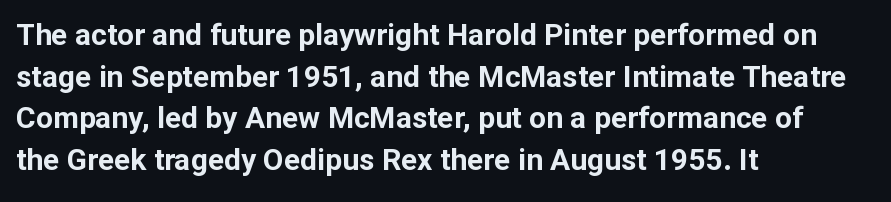
{"serif": "no", "italic": "no", "bold": "yes", "weight": "bold", "width": "normal", "stroke_contrast": "low", "x_height": "medium", "monospaced": "no", "underline": "no", "align": "left", "line_spacing": "normal", "line_spacing_ratio": 1.39, "letter_spacing": "normal", "letter_spacing_em": 0.0, "glyph_px": 30}
